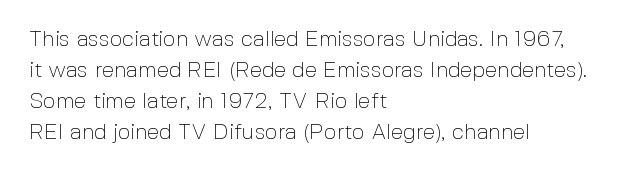
Q: Is the text bold? A: No.
Q: Is the text italic (slanted)? A: No, it is upright.
Q: Is the text underlined? A: No.
Q: How is the paragraph aligned? A: Left-aligned.
Q: Is the spacing between letters normal or unusually wide? A: Normal.
Q: Is the spacing between lines tight, normal or loose? A: Normal.
